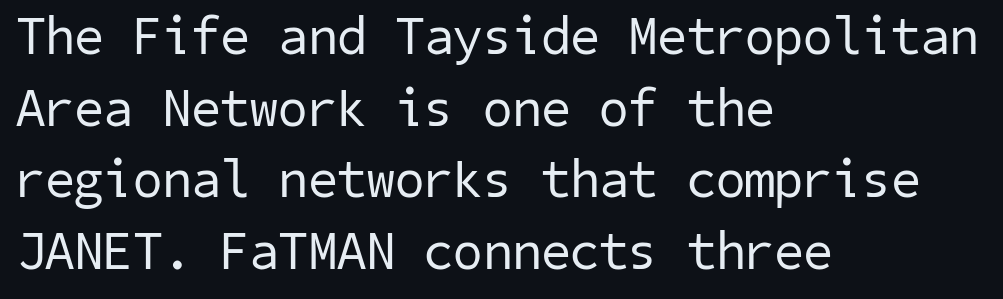
The image shows 53 px regular-weight sans-serif type; set left-aligned, normal line spacing (1.35x), normal letter spacing, not underlined; low stroke contrast and a medium x-height.
